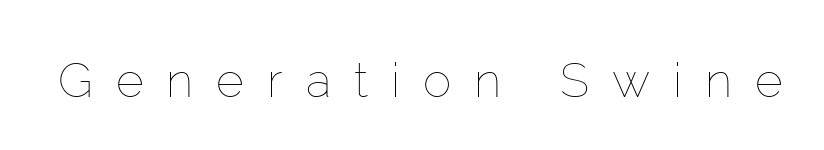
The image shows 48 px thin type, upright; set unusually wide letter spacing (+0.48 em), not underlined; low stroke contrast and a medium x-height.
